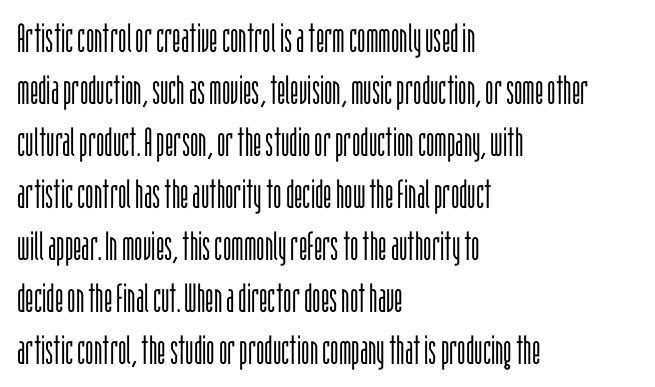
Q: Is the text bold? A: No.
Q: Is the text italic (slanted)? A: No, it is upright.
Q: Is the typeface a serif or a sans-serif typeface? A: Sans-serif.
Q: Is the text underlined? A: No.
Q: How is the paragraph aligned? A: Left-aligned.
Q: Is the spacing between letters normal or unusually wide? A: Normal.
Q: Is the spacing between lines tight, normal or loose? A: Normal.
Q: Width (condensed, normal, or wide)? A: Condensed.
Q: Stroke contrast? A: Low.
Q: x-height? A: Large.
Q: Monospaced? A: No.
